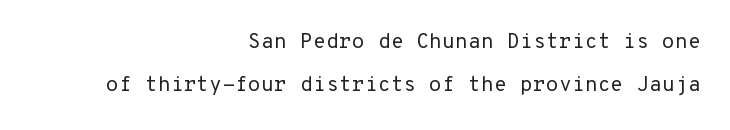
Q: Is the text bold? A: No.
Q: Is the text italic (slanted)? A: No, it is upright.
Q: Is the text underlined? A: No.
Q: How is the paragraph aligned? A: Right-aligned.
Q: Is the spacing between letters normal or unusually wide? A: Normal.
Q: Is the spacing between lines tight, normal or loose? A: Loose.
